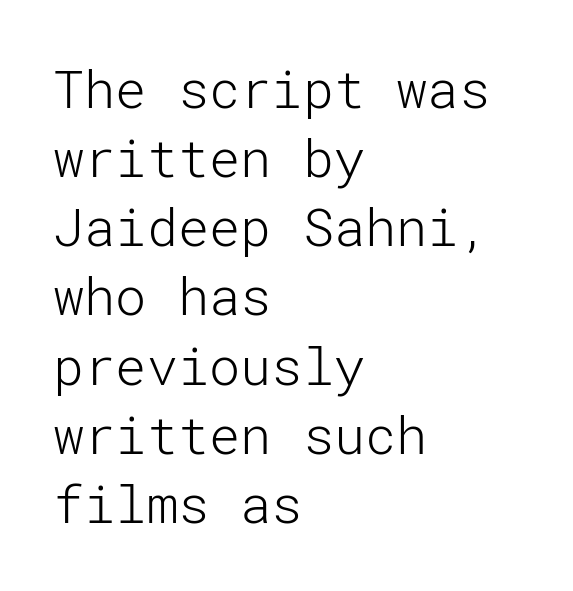
{"serif": "no", "italic": "no", "bold": "no", "weight": "light", "width": "normal", "stroke_contrast": "low", "x_height": "medium", "underline": "no", "align": "left", "line_spacing": "normal", "line_spacing_ratio": 1.33, "letter_spacing": "normal", "letter_spacing_em": 0.0, "glyph_px": 52}
